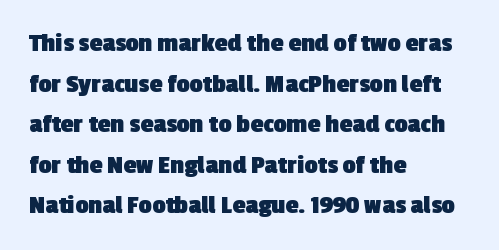
Check under the words: just untouched page. Visually the block forms a straight wall on the left and a jagged coastline on the right. The typesetting leans heavy: a genuine bold. The tracking reads as untouched default to a designer's eye. The lines sit at an ordinary, default distance from one another.
